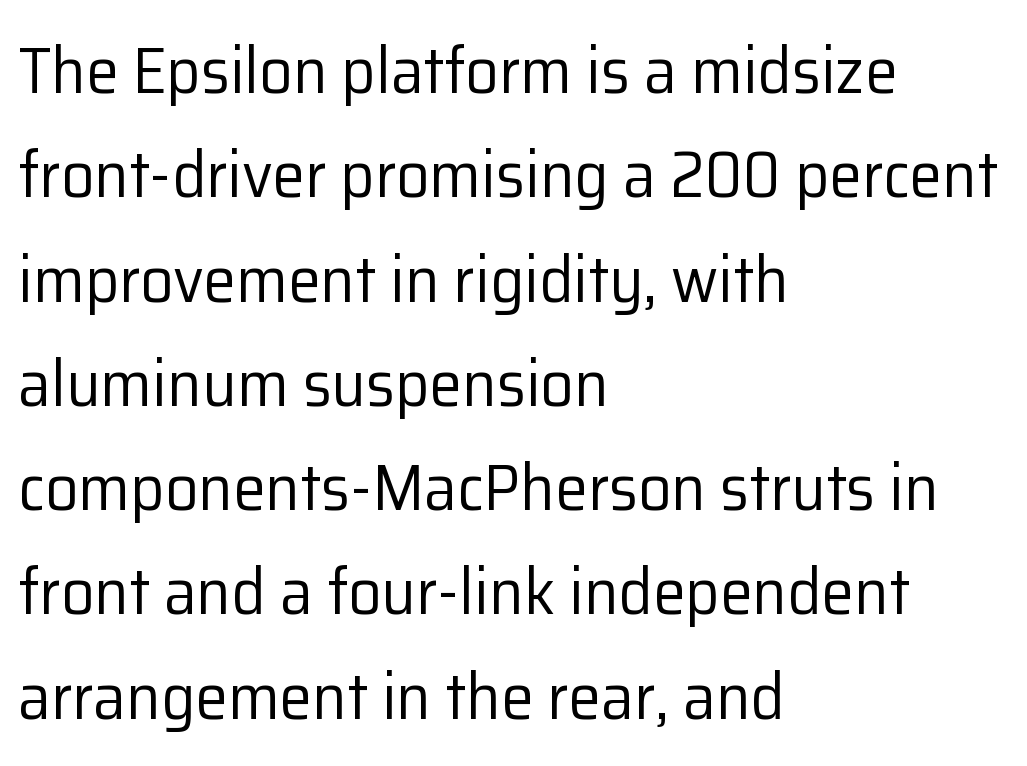
The image shows 66 px regular-weight sans-serif type, upright; set left-aligned, normal line spacing (1.58x), normal letter spacing, not underlined; low stroke contrast and a medium x-height.
